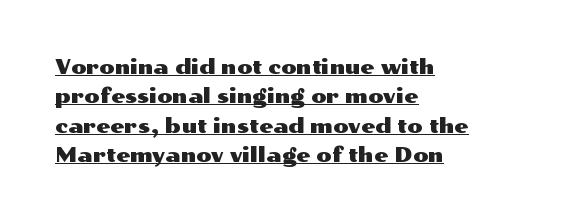
Q: Is the text italic (slanted)? A: No, it is upright.
Q: Is the text underlined? A: Yes.
Q: How is the paragraph aligned? A: Left-aligned.
Q: Is the spacing between letters normal or unusually wide? A: Normal.
Q: Is the spacing between lines tight, normal or loose? A: Normal.
